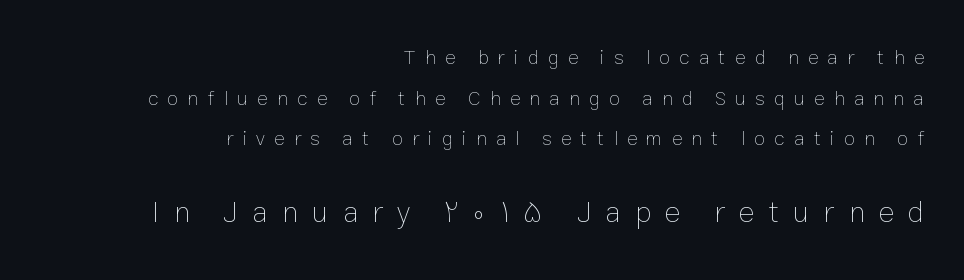
{"italic": "no", "bold": "no", "weight": "thin", "width": "normal", "stroke_contrast": "low", "x_height": "medium", "monospaced": "no", "underline": "no", "align": "right", "line_spacing": "loose", "line_spacing_ratio": 2.03, "letter_spacing": "wide", "letter_spacing_em": 0.46, "larger_block": "second", "size_ratio": 1.5, "glyph_px": 30}
